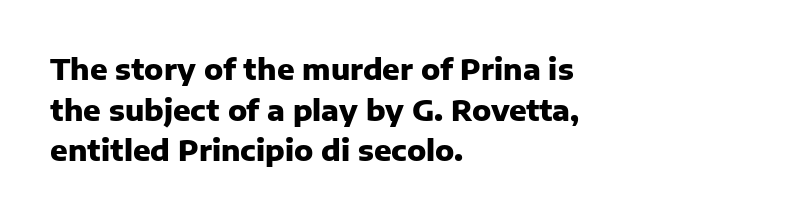
{"serif": "no", "italic": "no", "bold": "yes", "weight": "heavy", "width": "normal", "stroke_contrast": "low", "x_height": "medium", "monospaced": "no", "underline": "no", "align": "left", "line_spacing": "normal", "line_spacing_ratio": 1.4, "letter_spacing": "normal", "letter_spacing_em": 0.0, "glyph_px": 29}
